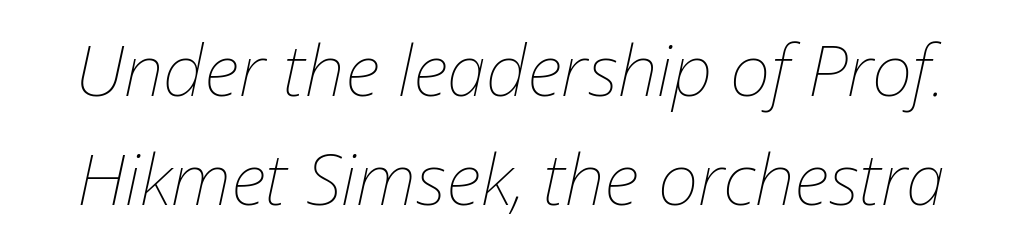
Q: Is the text bold? A: No.
Q: Is the text italic (slanted)? A: Yes, it leans right by about 12 degrees.
Q: Is the text underlined? A: No.
Q: Is the spacing between letters normal or unusually wide? A: Normal.
Q: Is the spacing between lines tight, normal or loose? A: Normal.
Q: Width (condensed, normal, or wide)? A: Normal.
Q: Stroke contrast? A: Low.
Q: x-height? A: Medium.
Q: Monospaced? A: No.
